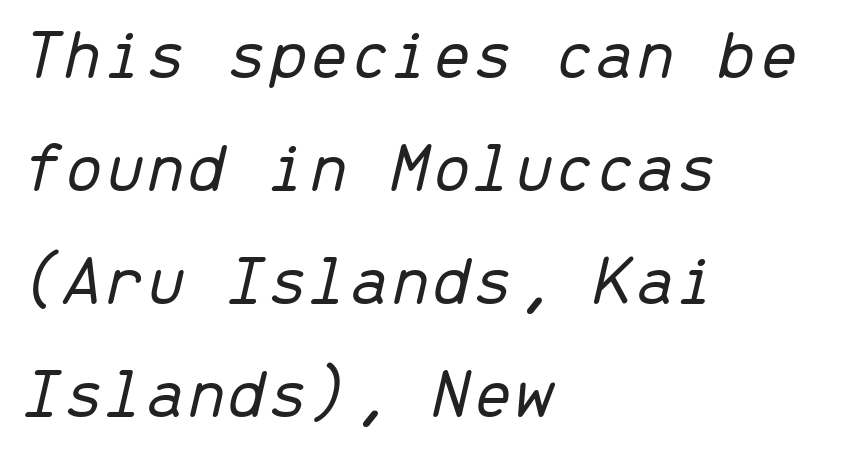
Q: Is the text bold? A: No.
Q: Is the text italic (slanted)? A: Yes, it leans right by about 13 degrees.
Q: Is the text underlined? A: No.
Q: How is the paragraph aligned? A: Left-aligned.
Q: Is the spacing between letters normal or unusually wide? A: Normal.
Q: Is the spacing between lines tight, normal or loose? A: Normal.
Q: Width (condensed, normal, or wide)? A: Normal.
Q: Stroke contrast? A: Low.
Q: x-height? A: Medium.
Q: Monospaced? A: Yes.
